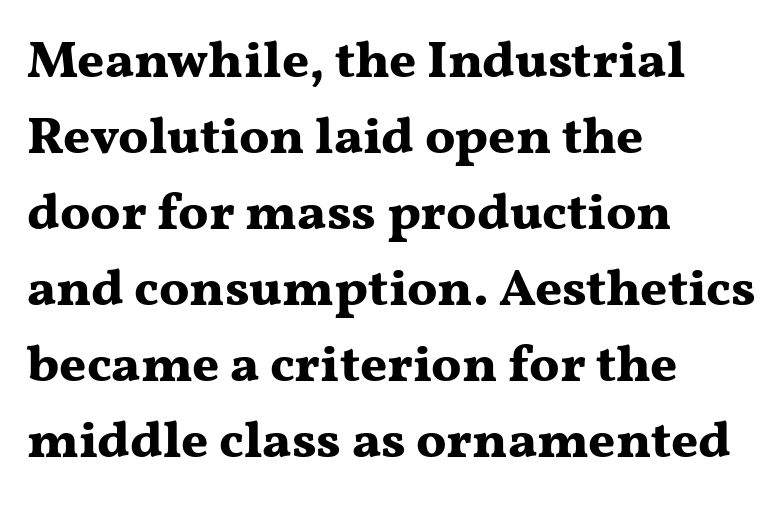
{"serif": "yes", "italic": "no", "bold": "yes", "weight": "bold", "width": "wide", "stroke_contrast": "medium", "x_height": "medium", "monospaced": "no", "underline": "no", "align": "left", "line_spacing": "normal", "line_spacing_ratio": 1.46, "letter_spacing": "normal", "letter_spacing_em": 0.0, "glyph_px": 52}
